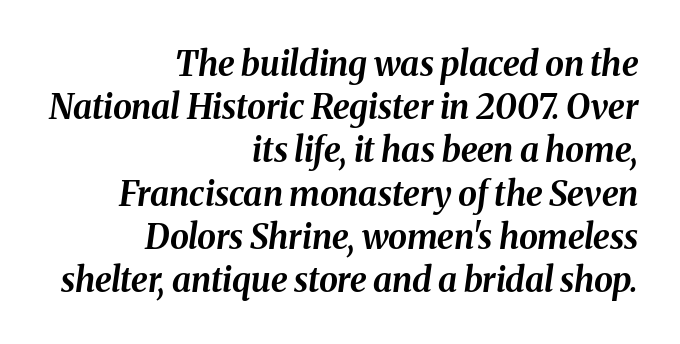
{"italic": "yes", "lean": "right", "slant_degrees": 8, "bold": "yes", "weight": "bold", "width": "normal", "stroke_contrast": "medium", "x_height": "medium", "monospaced": "no", "underline": "no", "align": "right", "line_spacing": "normal", "line_spacing_ratio": 1.27, "letter_spacing": "normal", "letter_spacing_em": 0.0, "glyph_px": 34}
